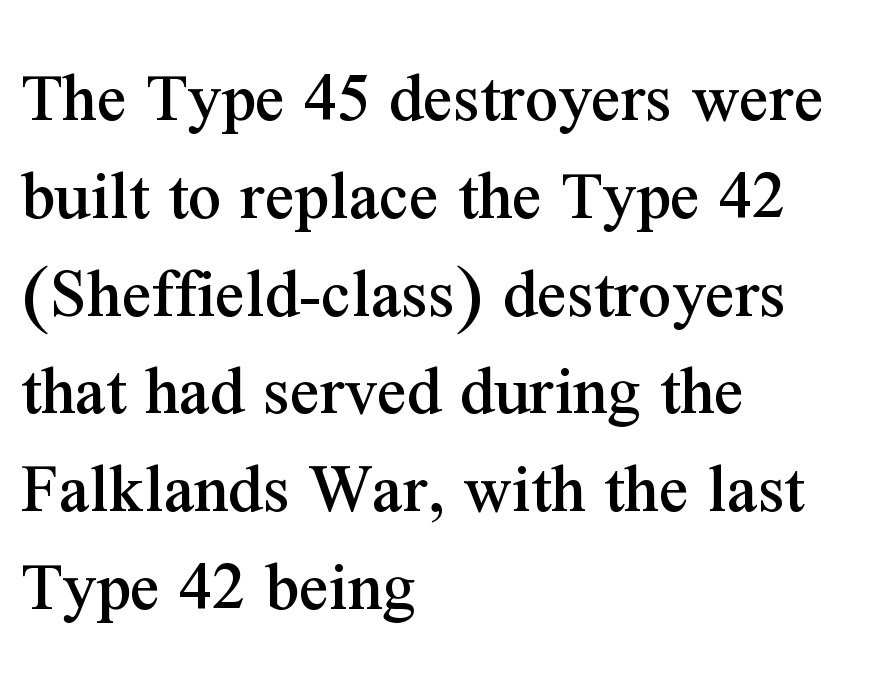
The image shows 73 px serif type, upright; set left-aligned, normal line spacing (1.34x), normal letter spacing, not underlined; medium stroke contrast and a medium x-height.
